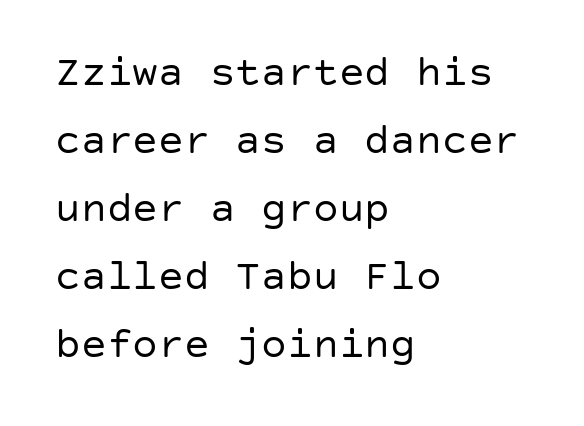
Q: Is the text bold? A: No.
Q: Is the text italic (slanted)? A: No, it is upright.
Q: Is the typeface a serif or a sans-serif typeface? A: Sans-serif.
Q: Is the text underlined? A: No.
Q: How is the paragraph aligned? A: Left-aligned.
Q: Is the spacing between letters normal or unusually wide? A: Normal.
Q: Is the spacing between lines tight, normal or loose? A: Normal.
Q: Width (condensed, normal, or wide)? A: Normal.
Q: Stroke contrast? A: Low.
Q: x-height? A: Large.
